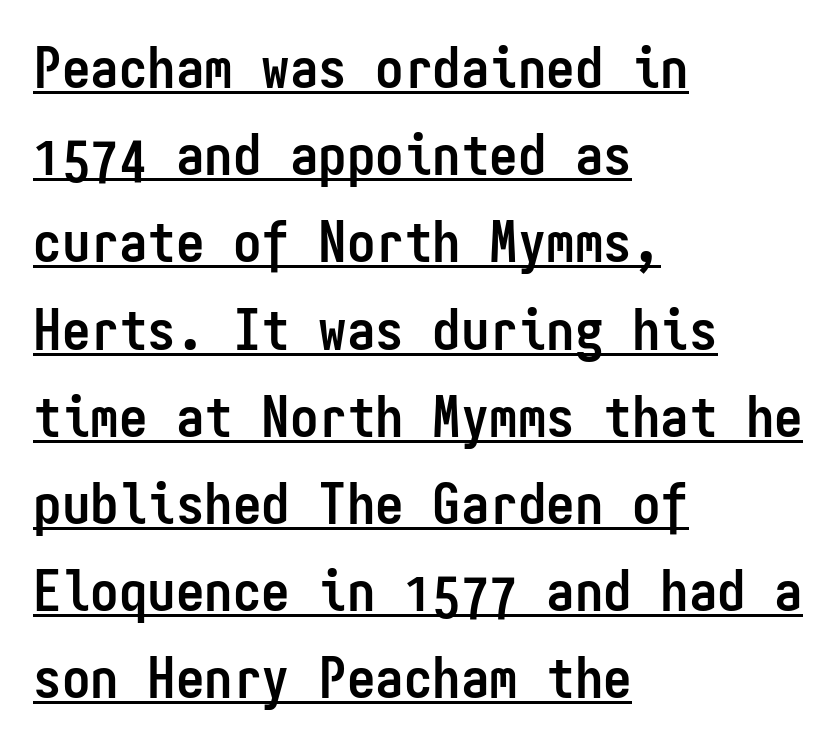
The image shows 57 px semibold, condensed sans-serif type, upright, monospaced; set left-aligned, normal line spacing (1.53x), normal letter spacing, underlined; low stroke contrast and a medium x-height.
